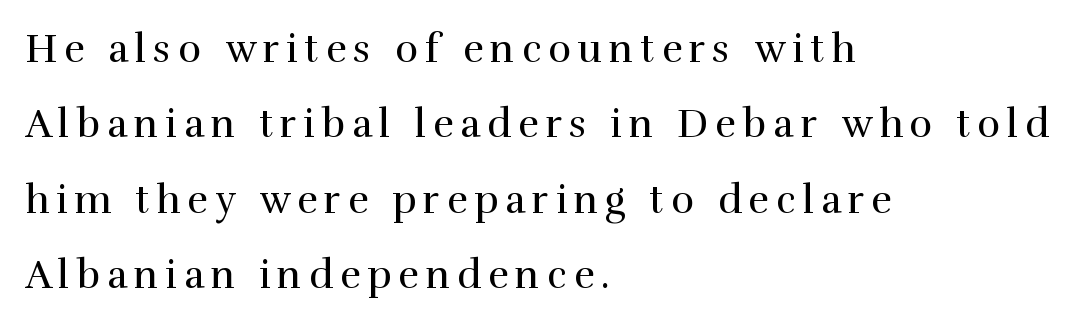
Q: Is the text bold? A: No.
Q: Is the text italic (slanted)? A: No, it is upright.
Q: Is the typeface a serif or a sans-serif typeface? A: Serif.
Q: Is the text underlined? A: No.
Q: How is the paragraph aligned? A: Left-aligned.
Q: Is the spacing between lines tight, normal or loose? A: Loose.
Q: Width (condensed, normal, or wide)? A: Normal.
Q: Stroke contrast? A: High.
Q: x-height? A: Medium.
Q: Monospaced? A: No.
